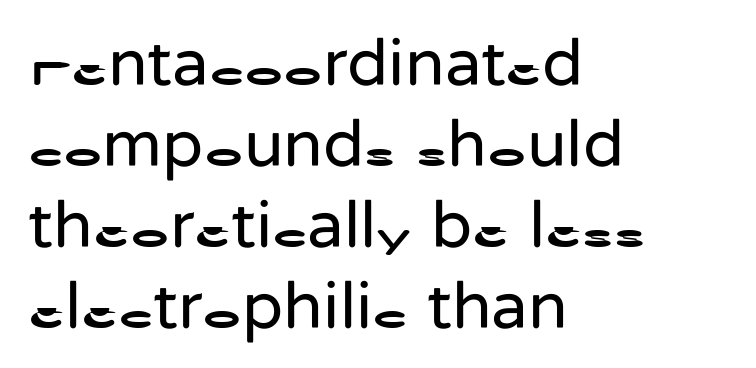
The image shows 67 px regular-weight sans-serif type, upright; set left-aligned, line spacing 1.21x, normal letter spacing, not underlined; low stroke contrast and a medium x-height.
